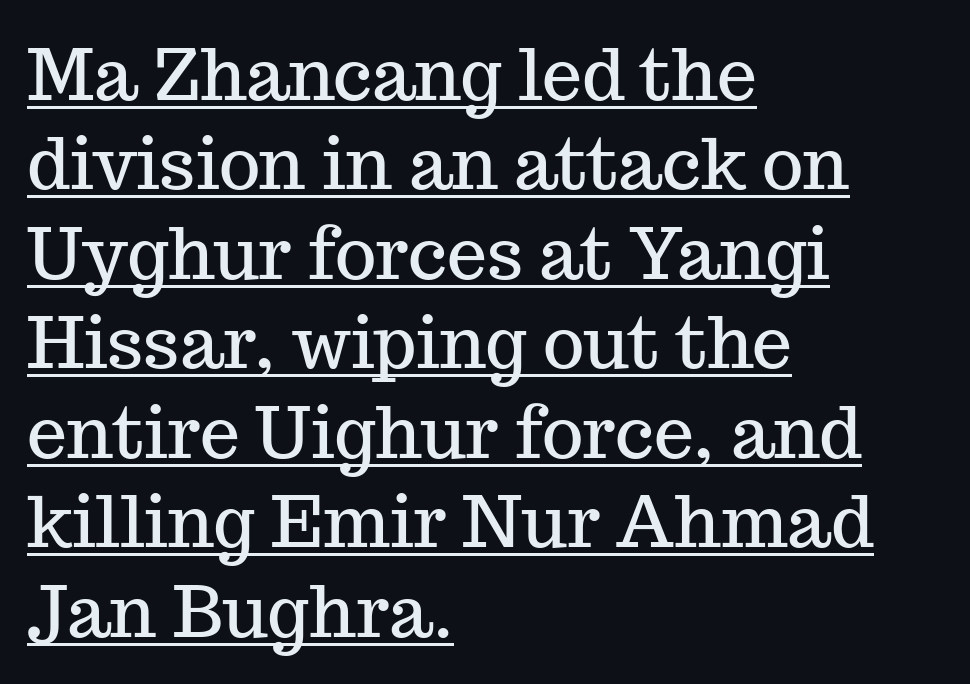
Q: Is the text italic (slanted)? A: No, it is upright.
Q: Is the typeface a serif or a sans-serif typeface? A: Serif.
Q: Is the text underlined? A: Yes.
Q: How is the paragraph aligned? A: Left-aligned.
Q: Is the spacing between letters normal or unusually wide? A: Normal.
Q: Is the spacing between lines tight, normal or loose? A: Normal.
Q: Width (condensed, normal, or wide)? A: Normal.
Q: Stroke contrast? A: Medium.
Q: x-height? A: Medium.
Q: Monospaced? A: No.
